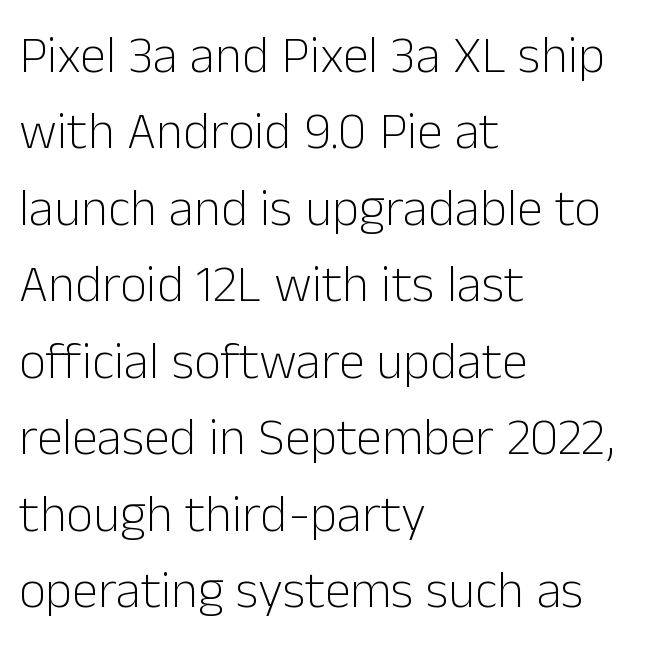
Q: Is the text bold? A: No.
Q: Is the text italic (slanted)? A: No, it is upright.
Q: Is the typeface a serif or a sans-serif typeface? A: Sans-serif.
Q: Is the text underlined? A: No.
Q: How is the paragraph aligned? A: Left-aligned.
Q: Is the spacing between letters normal or unusually wide? A: Normal.
Q: Is the spacing between lines tight, normal or loose? A: Normal.
Q: Width (condensed, normal, or wide)? A: Normal.
Q: Stroke contrast? A: Low.
Q: x-height? A: Medium.
Q: Monospaced? A: No.
